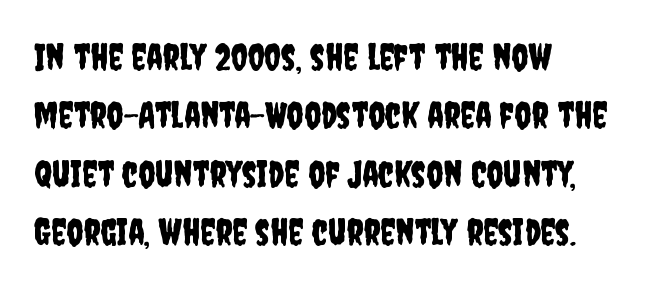
The image shows 37 px condensed sans-serif type, upright; set left-aligned, normal line spacing (1.58x), normal letter spacing, not underlined; low stroke contrast and a large x-height.
